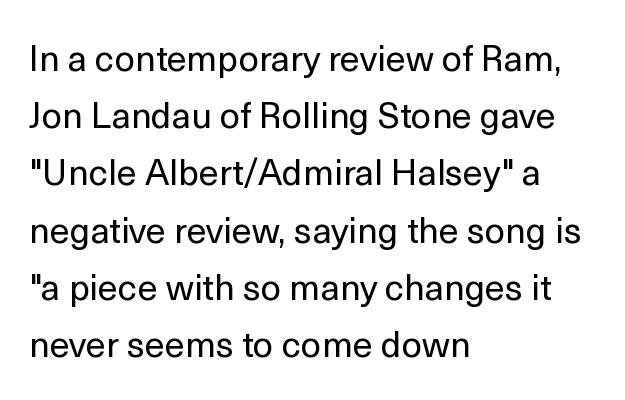
Just letters on the line, the space beneath them empty. Compared with typical paragraphs, the rows here are spaced about the same. The lines in this sample share a left origin and differ only in where they stop. Each letter keeps its own natural width here, so spacing adapts to shape. Quick note: not italic, upright. The tracking reads as untouched default to a designer's eye.
